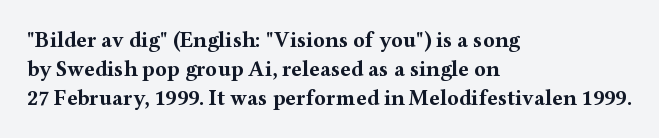
Q: Is the text bold? A: Yes.
Q: Is the text italic (slanted)? A: No, it is upright.
Q: Is the text underlined? A: No.
Q: How is the paragraph aligned? A: Left-aligned.
Q: Is the spacing between letters normal or unusually wide? A: Normal.
Q: Is the spacing between lines tight, normal or loose? A: Normal.
